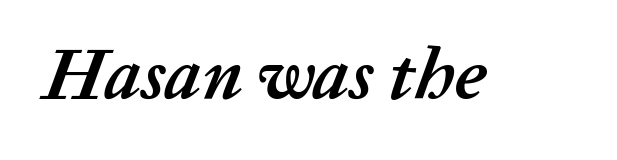
The area under the type is left untouched. Designer's note — italics engaged. Do the characters align in a grid? No, the font is proportional. Chunky letters — that's bold for sure. Compared with typical body copy, the letter spacing here is the same.
